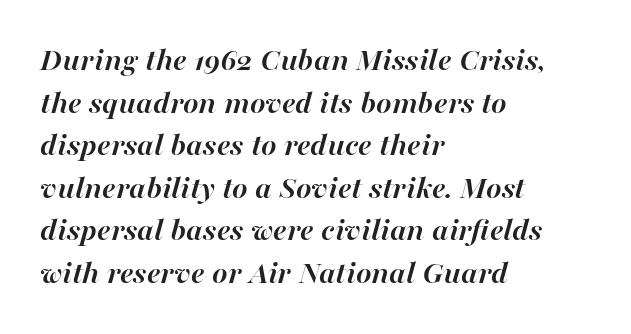
{"italic": "yes", "lean": "right", "slant_degrees": 16, "bold": "yes", "weight": "semibold", "width": "normal", "stroke_contrast": "high", "x_height": "medium", "monospaced": "no", "underline": "no", "align": "left", "line_spacing": "normal", "line_spacing_ratio": 1.29, "letter_spacing": "normal", "letter_spacing_em": 0.0, "glyph_px": 33}
